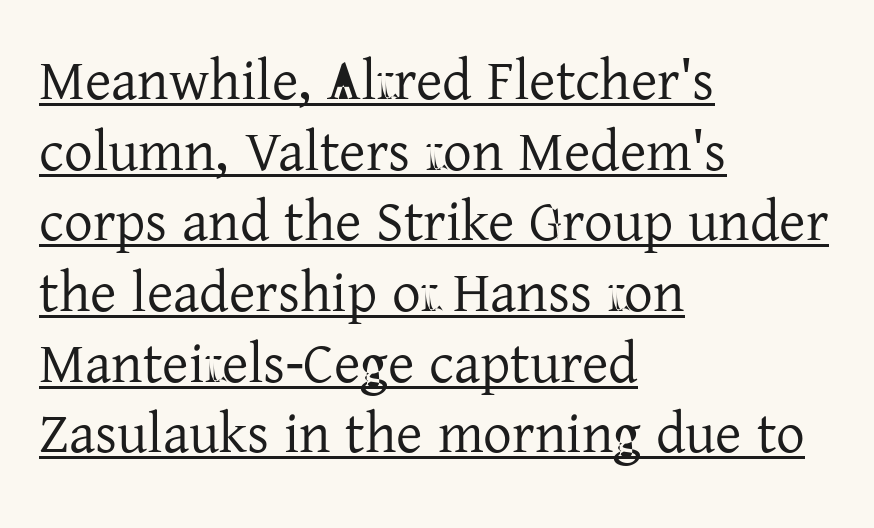
Q: Is the text bold? A: No.
Q: Is the text italic (slanted)? A: No, it is upright.
Q: Is the typeface a serif or a sans-serif typeface? A: Serif.
Q: Is the text underlined? A: Yes.
Q: How is the paragraph aligned? A: Left-aligned.
Q: Is the spacing between letters normal or unusually wide? A: Normal.
Q: Width (condensed, normal, or wide)? A: Normal.
Q: Stroke contrast? A: Low.
Q: x-height? A: Medium.
Q: Monospaced? A: No.
